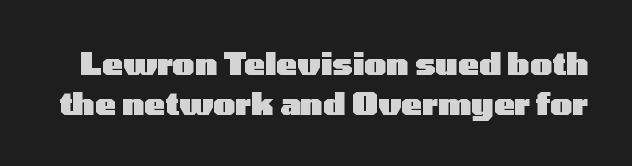
{"serif": "no", "italic": "no", "bold": "yes", "weight": "heavy", "width": "wide", "stroke_contrast": "low", "x_height": "medium", "monospaced": "no", "underline": "no", "line_spacing": "normal", "line_spacing_ratio": 1.28, "letter_spacing": "normal", "letter_spacing_em": 0.0, "glyph_px": 31}
